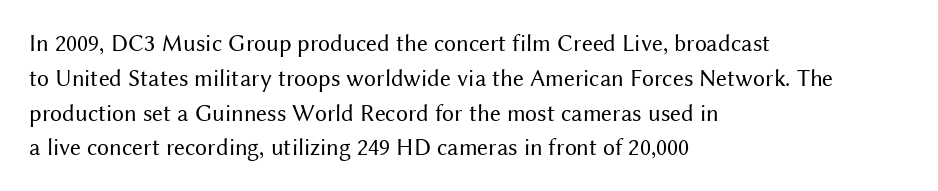
Q: Is the text bold? A: No.
Q: Is the text italic (slanted)? A: No, it is upright.
Q: Is the text underlined? A: No.
Q: How is the paragraph aligned? A: Left-aligned.
Q: Is the spacing between letters normal or unusually wide? A: Normal.
Q: Is the spacing between lines tight, normal or loose? A: Normal.
